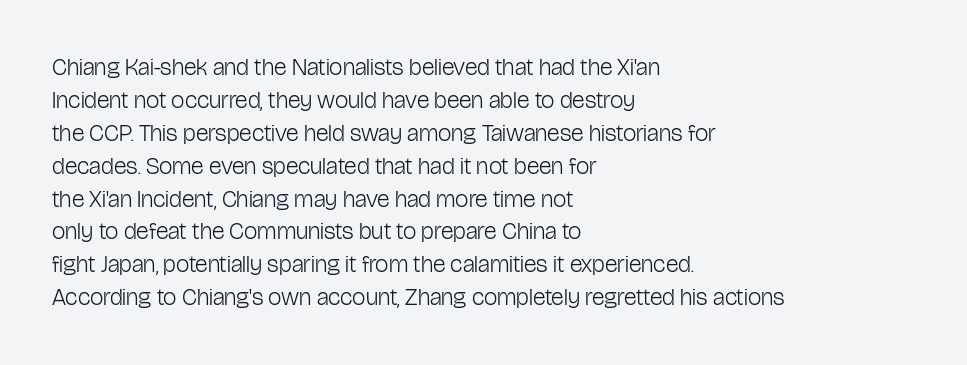
{"italic": "no", "bold": "no", "underline": "no", "align": "left", "line_spacing": "normal", "line_spacing_ratio": 1.37, "letter_spacing": "normal", "letter_spacing_em": 0.0, "glyph_px": 24}
